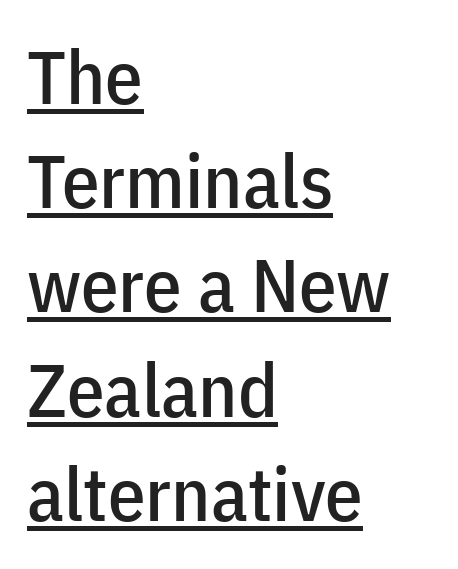
Tracking here is standard; glyphs follow each other at the usual distance. The vertical gap from one line to the next is medium. Think of a printed novel: that variable character pitch is what you see here. Look at the bottom of the vertical strokes: they stop flat, with no serifs.
